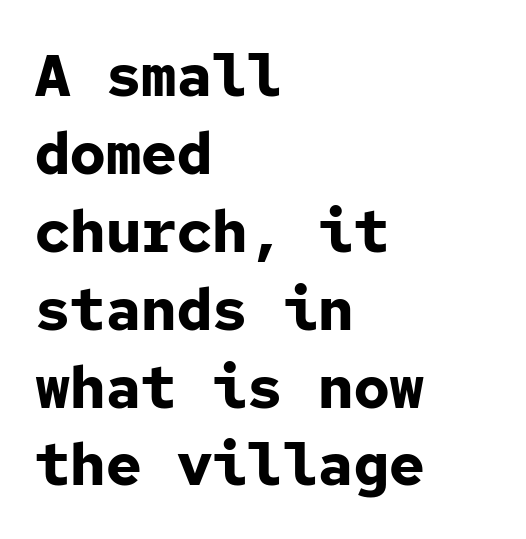
No word sits above an underline. The block of text has a typical density, with ordinary space between rows. The letters stand upright; this is a roman face. Typographically, this falls in the sans-serif category. The compositor pushed each line to the left boundary. Strokes here are thick enough to call this a true bold.
